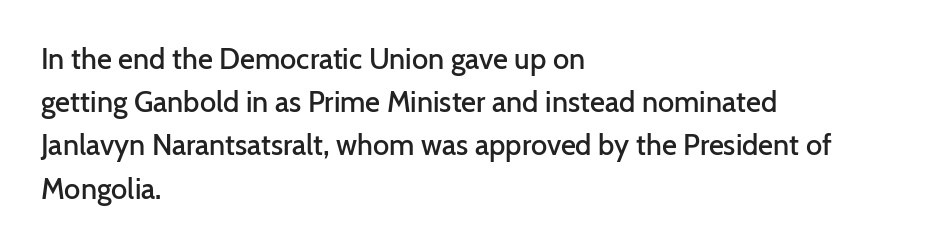
No feet cap the strokes, marking this as sans-serif type. This block has exactly the height ordinary leading produces. Decoration check: the copy has no underline. Think of a printed novel: that variable character pitch is what you see here.
